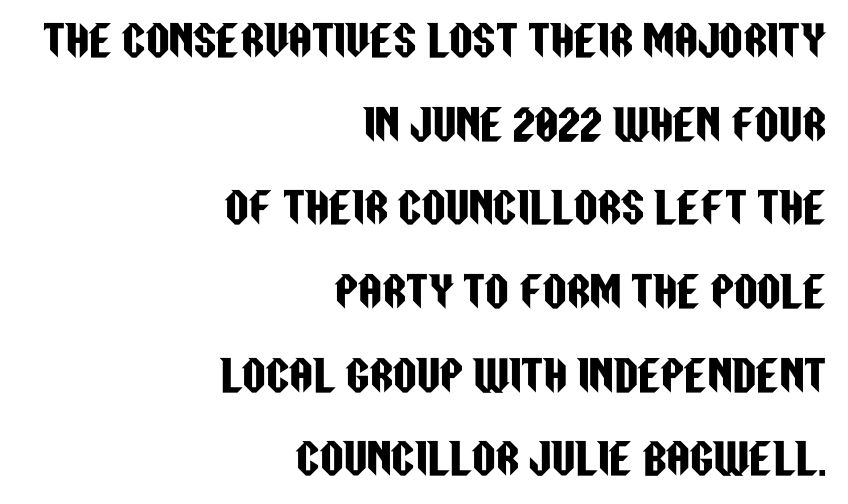
Q: Is the text italic (slanted)? A: No, it is upright.
Q: Is the typeface a serif or a sans-serif typeface? A: Sans-serif.
Q: Is the text underlined? A: No.
Q: How is the paragraph aligned? A: Right-aligned.
Q: Is the spacing between letters normal or unusually wide? A: Normal.
Q: Is the spacing between lines tight, normal or loose? A: Loose.
Q: Width (condensed, normal, or wide)? A: Condensed.
Q: Stroke contrast? A: Low.
Q: x-height? A: Large.
Q: Monospaced? A: No.
